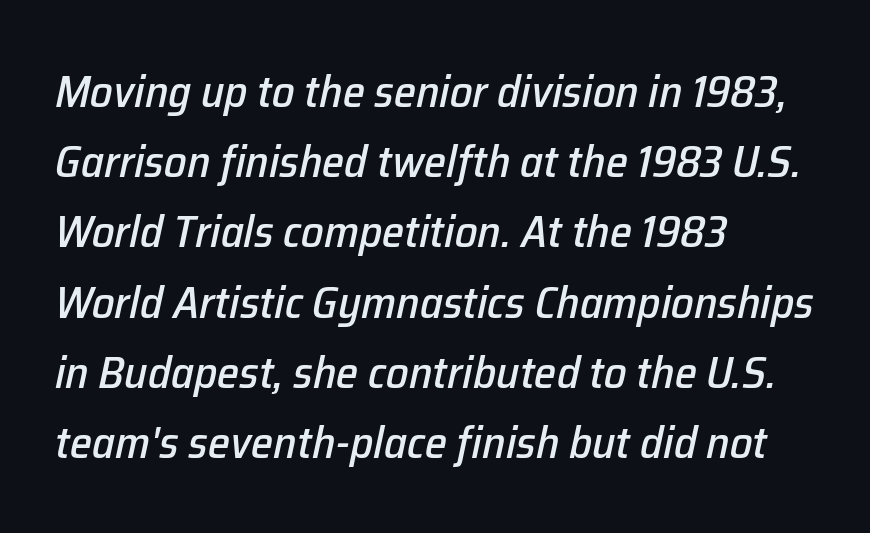
Nothing unusual about the tracking: characters are spaced as the font intends. Notice how descenders clear the ascenders below comfortably — that's standard leading. This sample is left-justified, so line endings fall wherever the words run out. Anything drawn beneath the words? Only blank space. These lines are rendered in a variable-pitch font.
